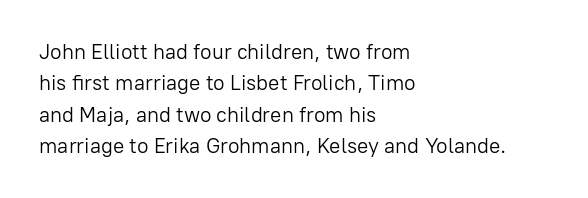
Ordinary non-slanted type is in use. Honestly, the row spacing looks completely unremarkable. These lines keep a tight, regular rhythm from letter to letter. These lines stack with their left ends in a neat column.
